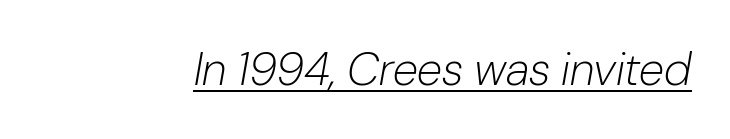
Q: Is the text bold? A: No.
Q: Is the text italic (slanted)? A: Yes, it leans right by about 10 degrees.
Q: Is the text underlined? A: Yes.
Q: Is the spacing between letters normal or unusually wide? A: Normal.
Q: Width (condensed, normal, or wide)? A: Normal.
Q: Stroke contrast? A: Low.
Q: x-height? A: Medium.
Q: Monospaced? A: No.
